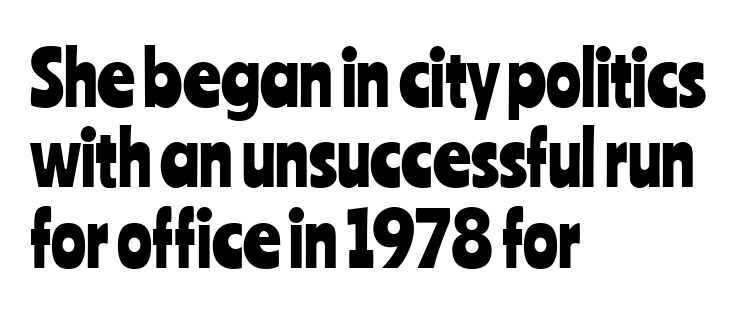
{"serif": "no", "italic": "no", "width": "condensed", "stroke_contrast": "low", "x_height": "medium", "monospaced": "no", "underline": "no", "align": "left", "line_spacing": "tight", "line_spacing_ratio": 1.1, "letter_spacing": "normal", "letter_spacing_em": 0.0, "glyph_px": 73}
